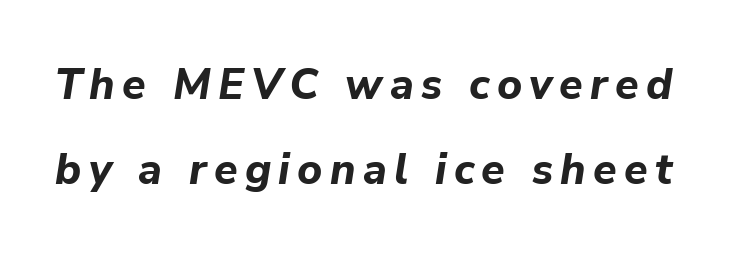
Q: Is the text bold? A: Yes.
Q: Is the text italic (slanted)? A: Yes, it leans right by about 9 degrees.
Q: Is the text underlined? A: No.
Q: Is the spacing between lines tight, normal or loose? A: Loose.
Q: Width (condensed, normal, or wide)? A: Normal.
Q: Stroke contrast? A: Low.
Q: x-height? A: Medium.
Q: Monospaced? A: No.
